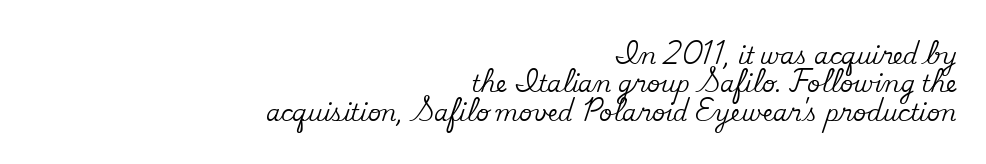
{"underline": "no", "align": "right", "line_spacing_ratio": 1.23, "letter_spacing": "normal", "letter_spacing_em": 0.0, "glyph_px": 23}
